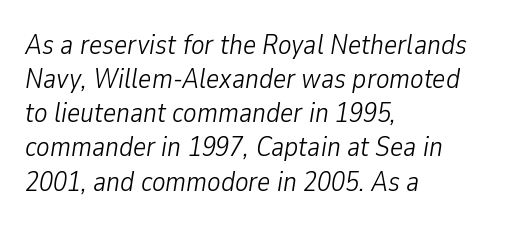
{"italic": "yes", "lean": "right", "slant_degrees": 9, "bold": "no", "weight": "light", "width": "condensed", "stroke_contrast": "low", "x_height": "medium", "monospaced": "no", "underline": "no", "align": "left", "line_spacing_ratio": 1.22, "letter_spacing": "normal", "letter_spacing_em": 0.0, "glyph_px": 28}
